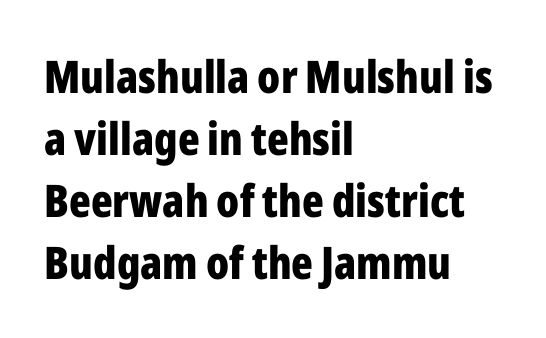
The image shows 45 px bold, condensed sans-serif type, upright; set left-aligned, normal line spacing (1.38x), normal letter spacing, not underlined; low stroke contrast and a medium x-height.
